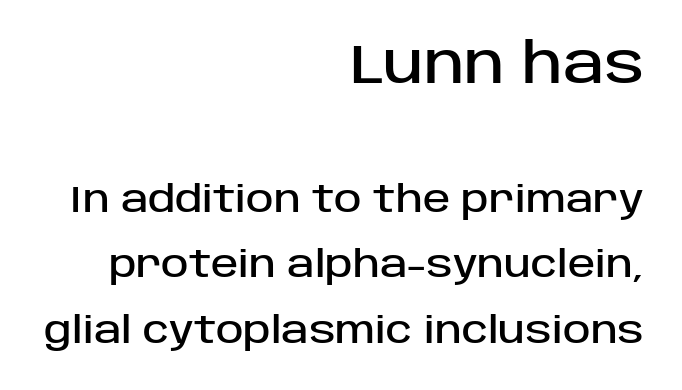
Q: Is the text italic (slanted)? A: No, it is upright.
Q: Is the typeface a serif or a sans-serif typeface? A: Sans-serif.
Q: Is the text underlined? A: No.
Q: How is the paragraph aligned? A: Right-aligned.
Q: Is the spacing between letters normal or unusually wide? A: Normal.
Q: Which block of text is set in a larger size, the first (top) or the second (bottom)? A: The first (top) one.
Q: Width (condensed, normal, or wide)? A: Normal.
Q: Stroke contrast? A: Low.
Q: x-height? A: Large.
Q: Monospaced? A: No.
